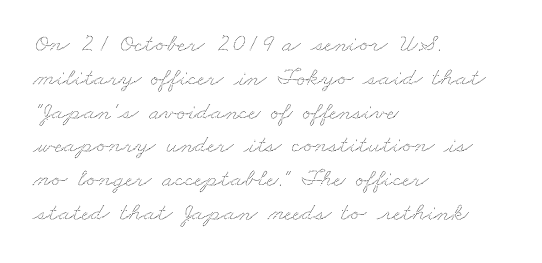
The horizontal fit of the characters is conventional and even. Visually the block forms a straight wall on the left and a jagged coastline on the right. The baseline area is clear. Vertically, the passage feels balanced, rows spaced as you'd expect.
